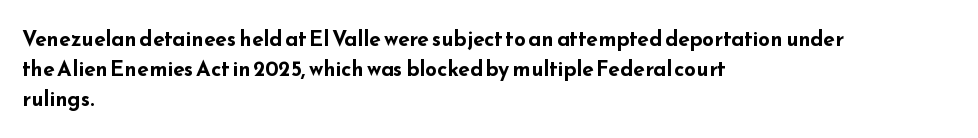
{"italic": "no", "bold": "yes", "underline": "no", "align": "left", "line_spacing": "normal", "line_spacing_ratio": 1.44, "letter_spacing": "normal", "letter_spacing_em": 0.0, "glyph_px": 21}
